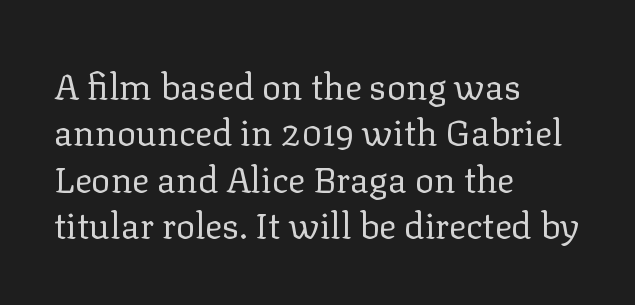
Q: Is the text bold? A: No.
Q: Is the text italic (slanted)? A: No, it is upright.
Q: Is the typeface a serif or a sans-serif typeface? A: Serif.
Q: Is the text underlined? A: No.
Q: How is the paragraph aligned? A: Left-aligned.
Q: Is the spacing between letters normal or unusually wide? A: Normal.
Q: Is the spacing between lines tight, normal or loose? A: Normal.
Q: Width (condensed, normal, or wide)? A: Normal.
Q: Stroke contrast? A: Low.
Q: x-height? A: Medium.
Q: Monospaced? A: No.
